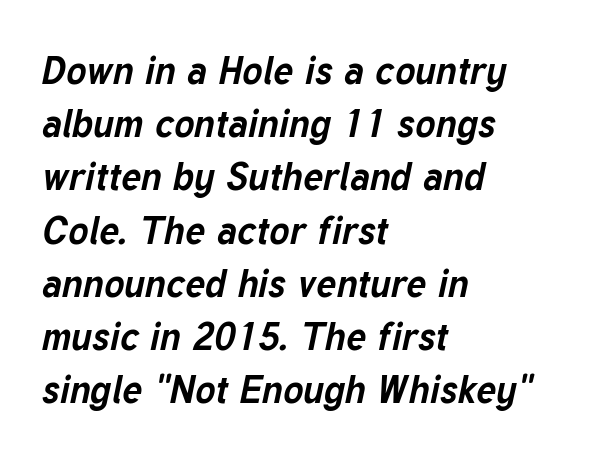
{"italic": "yes", "lean": "right", "slant_degrees": 12, "bold": "yes", "weight": "bold", "width": "normal", "stroke_contrast": "low", "x_height": "medium", "monospaced": "no", "underline": "no", "align": "left", "line_spacing": "normal", "line_spacing_ratio": 1.4, "letter_spacing": "normal", "letter_spacing_em": 0.0, "glyph_px": 38}
